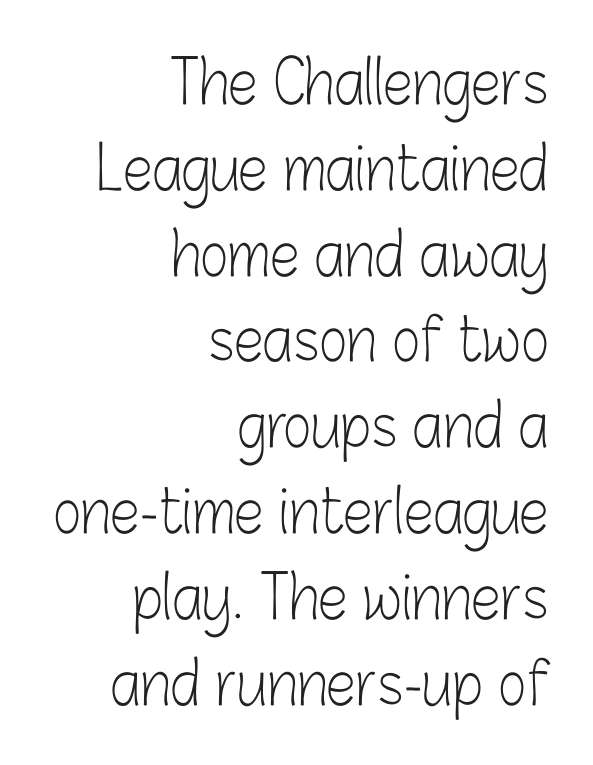
The image shows 60 px light, condensed sans-serif type, upright; set right-aligned, normal line spacing (1.43x), normal letter spacing, not underlined; low stroke contrast and a medium x-height.
